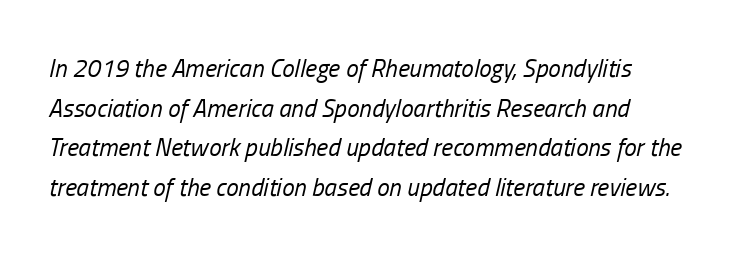
{"italic": "yes", "lean": "right", "slant_degrees": 13, "bold": "no", "underline": "no", "line_spacing": "normal", "line_spacing_ratio": 1.59, "letter_spacing": "normal", "letter_spacing_em": 0.0, "glyph_px": 25}
